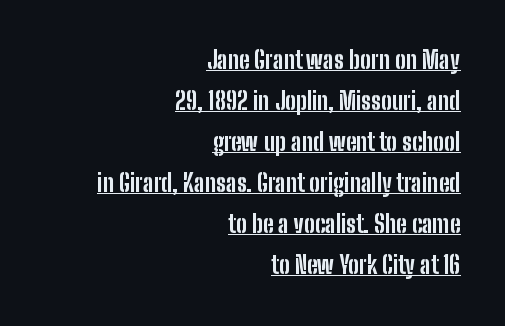
Q: Is the text bold? A: Yes.
Q: Is the text italic (slanted)? A: No, it is upright.
Q: Is the text underlined? A: Yes.
Q: How is the paragraph aligned? A: Right-aligned.
Q: Is the spacing between letters normal or unusually wide? A: Normal.
